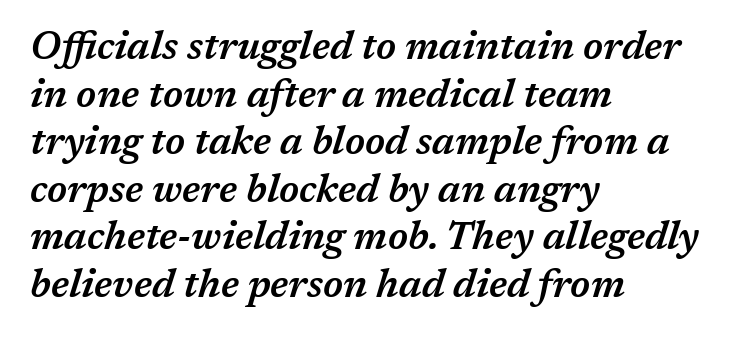
Anything drawn beneath the words? Only blank space. Line beginnings align vertically; line endings do not. The font's italic variant was chosen for this text. Weight check: semibold — heavier than regular, not quite bold.
